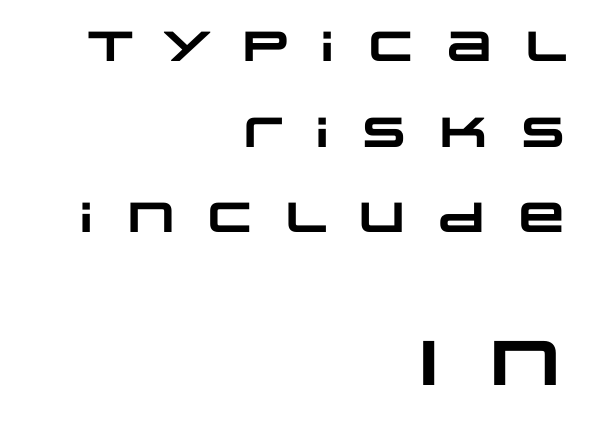
Q: Is the text bold? A: Yes.
Q: Is the typeface a serif or a sans-serif typeface? A: Sans-serif.
Q: Is the text underlined? A: No.
Q: How is the paragraph aligned? A: Right-aligned.
Q: Is the spacing between letters normal or unusually wide? A: Unusually wide.
Q: Is the spacing between lines tight, normal or loose? A: Loose.
Q: Which block of text is set in a larger size, the first (top) or the second (bottom)? A: The second (bottom) one.
Q: Width (condensed, normal, or wide)? A: Wide.
Q: Stroke contrast? A: Low.
Q: x-height? A: Large.
Q: Monospaced? A: No.
